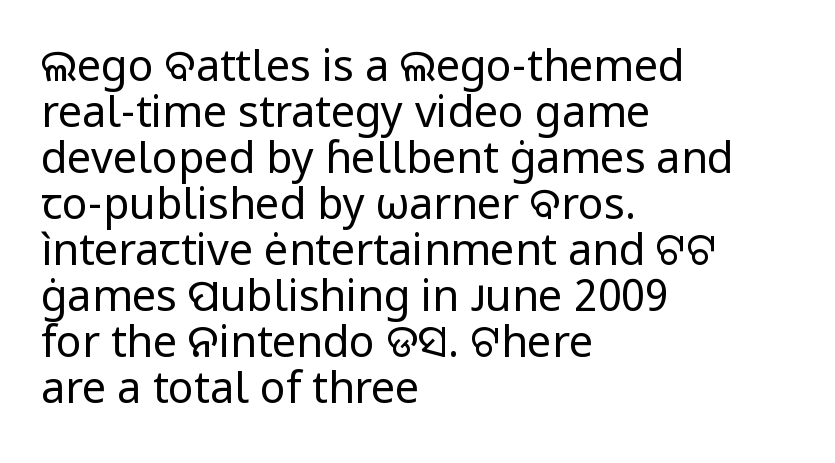
{"serif": "no", "italic": "no", "bold": "no", "weight": "regular", "width": "normal", "stroke_contrast": "low", "x_height": "medium", "monospaced": "no", "underline": "no", "align": "left", "line_spacing": "tight", "line_spacing_ratio": 1.07, "letter_spacing": "normal", "letter_spacing_em": 0.0, "glyph_px": 43}
